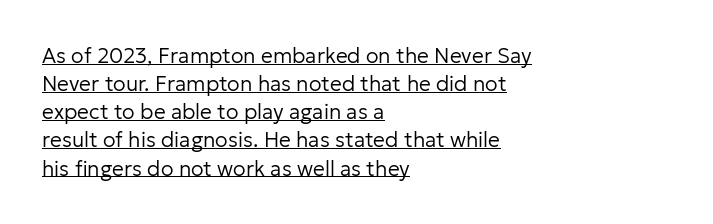
The image shows 21 px text type, upright; set left-aligned, normal line spacing (1.34x), normal letter spacing, underlined.
